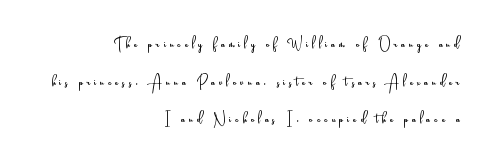
{"bold": "no", "underline": "no", "align": "right", "line_spacing_ratio": 1.79, "letter_spacing": "wide", "letter_spacing_em": 0.2, "glyph_px": 21}
